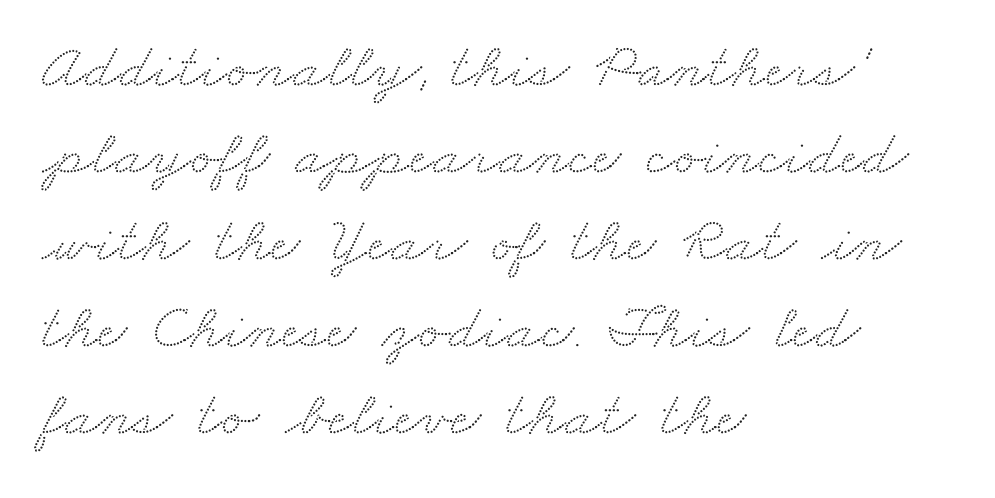
The image shows 64 px wide serif type; set left-aligned, normal line spacing (1.36x), normal letter spacing, not underlined; medium stroke contrast and a small x-height.
